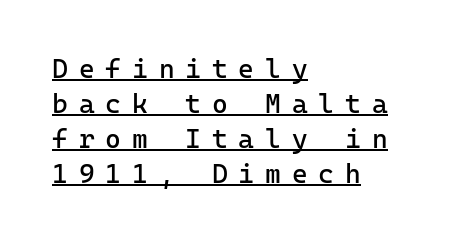
The lettering is marked with a stroke running underneath it. Notice how the passage keeps a crisp vertical edge on the left only. The line-height multiplier appears to be the usual default. The face looks like a standard text weight, possibly lighter. The horizontal fit of the characters is loose and conspicuously gappy.
